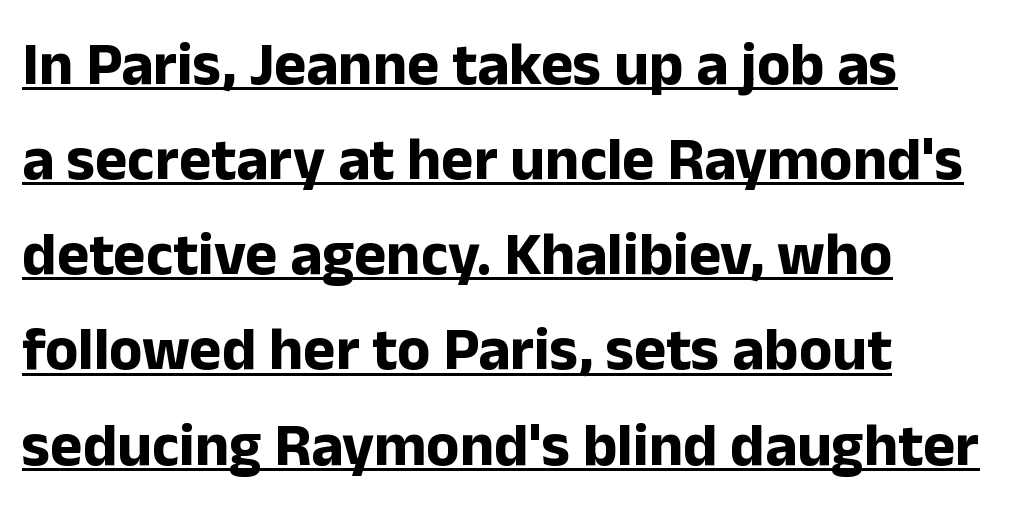
Q: Is the text bold? A: Yes.
Q: Is the text italic (slanted)? A: No, it is upright.
Q: Is the typeface a serif or a sans-serif typeface? A: Sans-serif.
Q: Is the text underlined? A: Yes.
Q: How is the paragraph aligned? A: Left-aligned.
Q: Is the spacing between letters normal or unusually wide? A: Normal.
Q: Is the spacing between lines tight, normal or loose? A: Normal.
Q: Width (condensed, normal, or wide)? A: Normal.
Q: Stroke contrast? A: Low.
Q: x-height? A: Medium.
Q: Monospaced? A: No.
